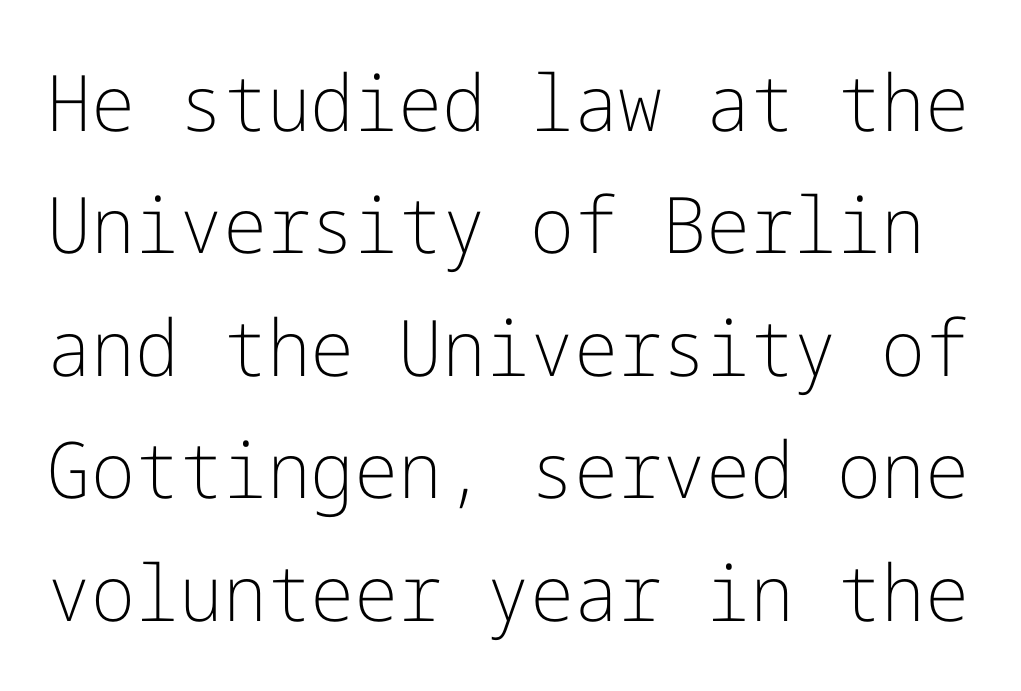
Nope, not italic — everything's standing straight. Underlining? Definitely not there. The typeface has the unassuming heft of standard copy or less. The passage shown has conventional tracking throughout. Grotesque or geometric, the face here clearly has no serifs.
